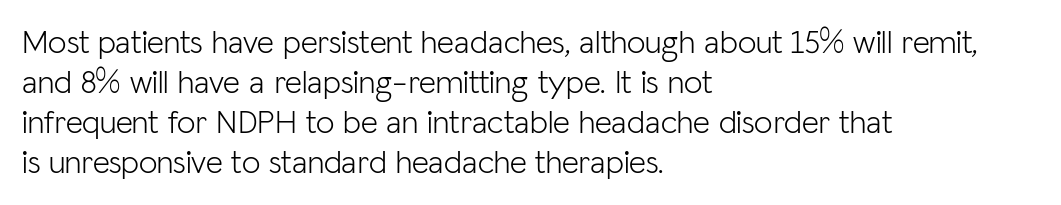
{"serif": "no", "italic": "no", "bold": "no", "weight": "light", "width": "normal", "stroke_contrast": "low", "x_height": "medium", "monospaced": "no", "underline": "no", "align": "left", "line_spacing_ratio": 1.21, "letter_spacing": "normal", "letter_spacing_em": 0.0, "glyph_px": 33}
